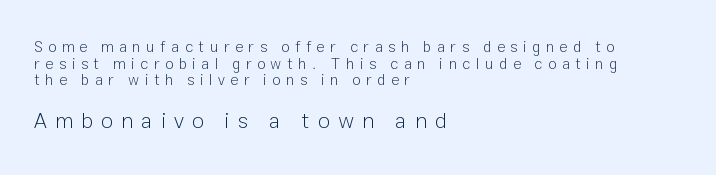
Q: Is the text bold? A: No.
Q: Is the text italic (slanted)? A: No, it is upright.
Q: Is the text underlined? A: No.
Q: How is the paragraph aligned? A: Left-aligned.
Q: Is the spacing between letters normal or unusually wide? A: Unusually wide.
Q: Is the spacing between lines tight, normal or loose? A: Tight.
Q: Which block of text is set in a larger size, the first (top) or the second (bottom)? A: The second (bottom) one.
